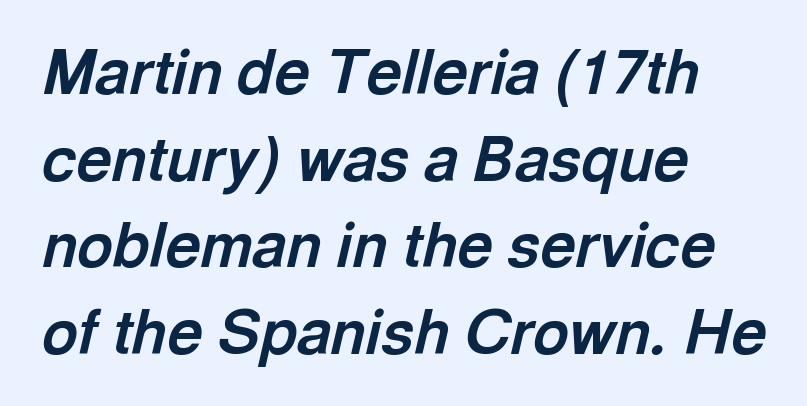
The image shows 61 px bold type, italic (leaning right); set left-aligned, normal line spacing (1.42x), normal letter spacing, not underlined; a medium x-height.
